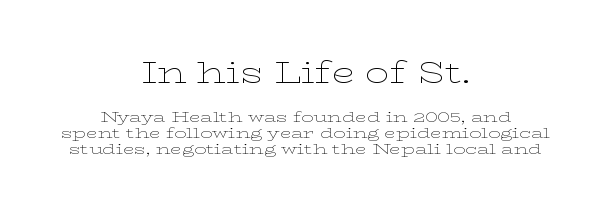
This sample trades vertical openness for compactness between lines. Examine the stroke ends and you'll spot serifs. Is the type heavy? It reads as light-to-regular instead. Do the letters lean? They stand straight. Centered paragraph, ragged on both sides. Tracking here is standard; glyphs follow each other at the usual distance.
